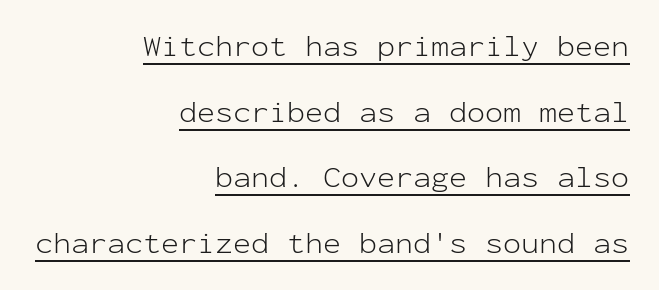
Q: Is the text bold? A: No.
Q: Is the text italic (slanted)? A: No, it is upright.
Q: Is the typeface a serif or a sans-serif typeface? A: Sans-serif.
Q: Is the text underlined? A: Yes.
Q: How is the paragraph aligned? A: Right-aligned.
Q: Is the spacing between letters normal or unusually wide? A: Normal.
Q: Is the spacing between lines tight, normal or loose? A: Loose.
Q: Width (condensed, normal, or wide)? A: Normal.
Q: Stroke contrast? A: Low.
Q: x-height? A: Medium.
Q: Monospaced? A: Yes.
